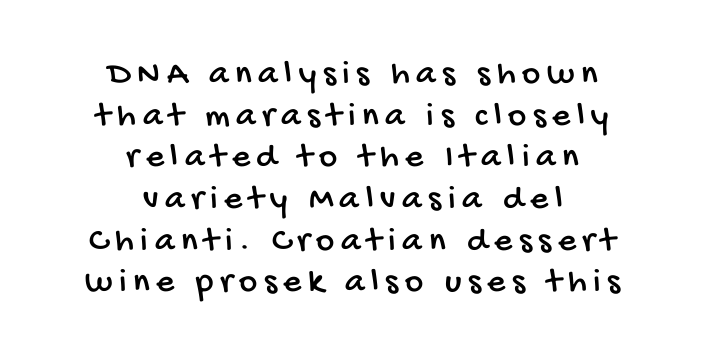
The image shows 35 px condensed sans-serif type; set centered, line spacing 1.19x, not underlined; low stroke contrast and a large x-height.
